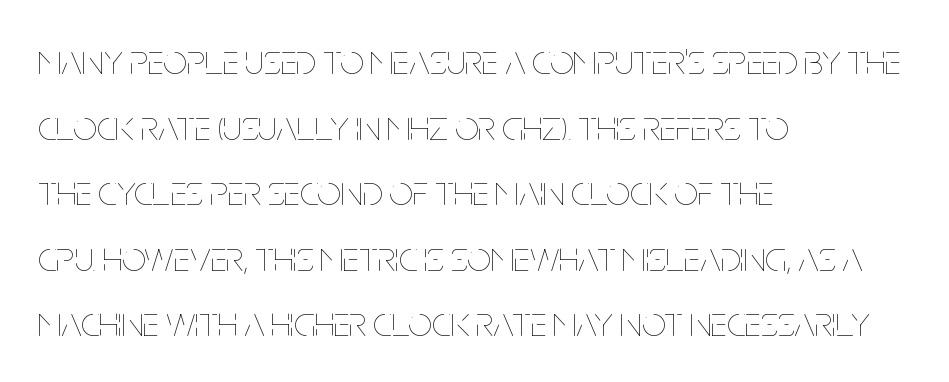
Posture: straight, roman, zero tilt. The ragged edge is on the right, which tells us the setting is flush left. The specimen omits any rule beneath the text block's lines. The letters advance in unequal steps, a hallmark of proportional type. Rows of type keep a routine distance in the vertical direction. Weight: regular or lighter.
